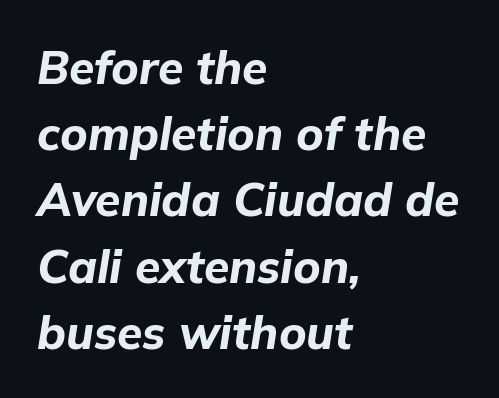
{"italic": "yes", "lean": "right", "slant_degrees": 9, "bold": "yes", "weight": "bold", "width": "normal", "stroke_contrast": "low", "x_height": "medium", "monospaced": "no", "underline": "no", "align": "left", "line_spacing": "normal", "line_spacing_ratio": 1.44, "letter_spacing": "normal", "letter_spacing_em": 0.0, "glyph_px": 46}
